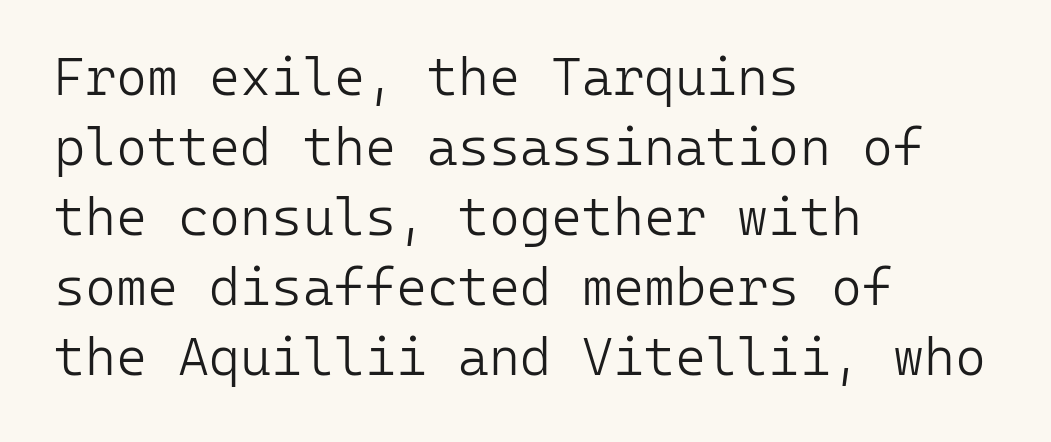
Caption: face not bold, strokes unweighted. The baseline area is clear. Leading: standard. Nothing sits at the stroke ends, so this counts as sans-serif.
